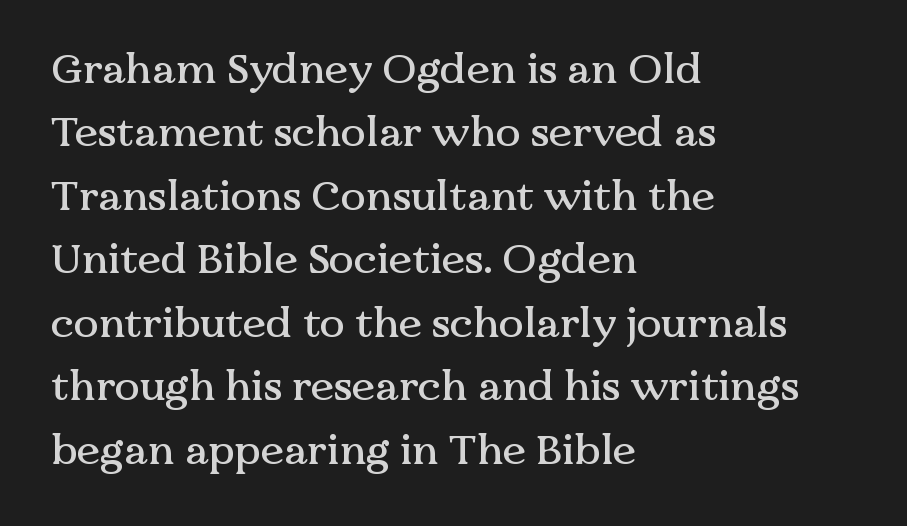
The vertical gap from one line to the next is medium. Proportional: the letters do not fall into vertical columns. The rendering keeps characters at their native spacing. Little horizontal feet cap the strokes, marking this as serif type. Italic? Not at all — the glyphs are vertical.
